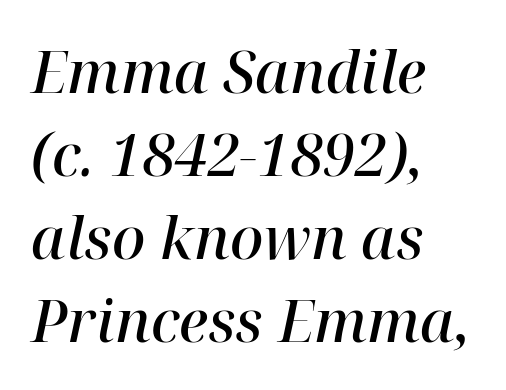
Emphasis-style slanted type is in use. The rendering uses a moderate line-height, typical for paragraphs. Does the type have serifs? Yes, each stem ends in a small foot. The horizontal fit of the characters is conventional and even. Descender tails drop into unmarked territory.
